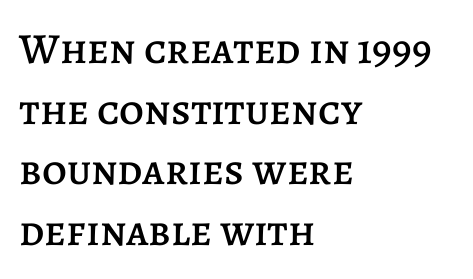
Q: Is the text italic (slanted)? A: No, it is upright.
Q: Is the text underlined? A: No.
Q: How is the paragraph aligned? A: Left-aligned.
Q: Is the spacing between letters normal or unusually wide? A: Normal.
Q: Is the spacing between lines tight, normal or loose? A: Normal.
Q: Width (condensed, normal, or wide)? A: Normal.
Q: Stroke contrast? A: Low.
Q: x-height? A: Large.
Q: Monospaced? A: No.
